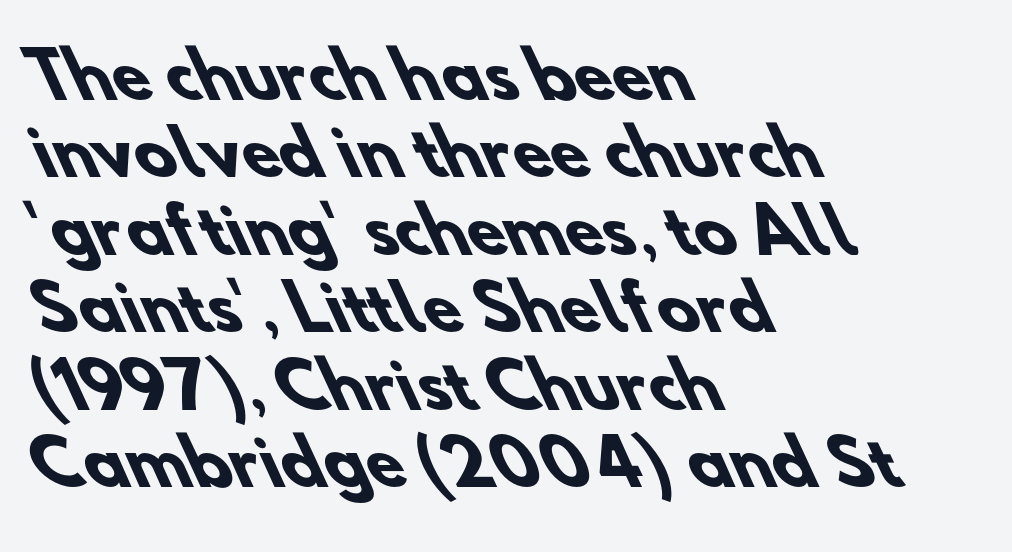
The image shows 62 px heavy sans-serif type; set left-aligned, normal line spacing (1.25x), normal letter spacing, not underlined; low stroke contrast and a small x-height.
